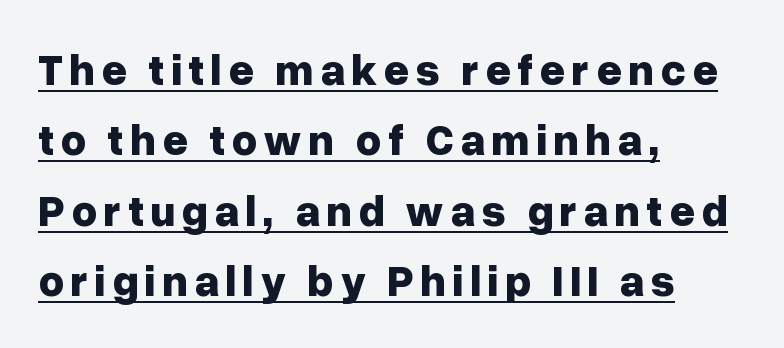
{"serif": "no", "italic": "no", "bold": "yes", "weight": "bold", "width": "normal", "stroke_contrast": "low", "x_height": "medium", "monospaced": "no", "underline": "yes", "align": "left", "line_spacing": "normal", "line_spacing_ratio": 1.6, "glyph_px": 44}
